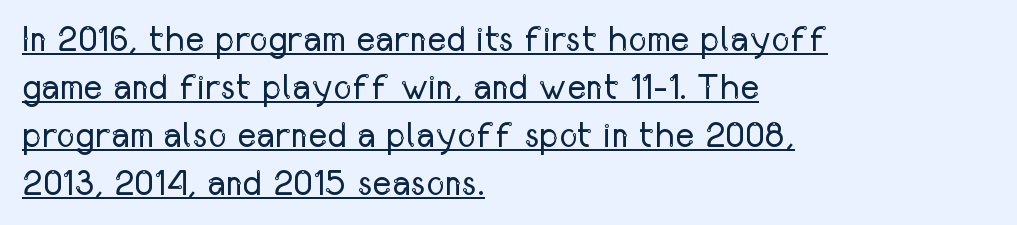
Q: Is the text bold? A: No.
Q: Is the text italic (slanted)? A: No, it is upright.
Q: Is the typeface a serif or a sans-serif typeface? A: Sans-serif.
Q: Is the text underlined? A: Yes.
Q: How is the paragraph aligned? A: Left-aligned.
Q: Is the spacing between letters normal or unusually wide? A: Normal.
Q: Is the spacing between lines tight, normal or loose? A: Normal.
Q: Width (condensed, normal, or wide)? A: Condensed.
Q: Stroke contrast? A: Low.
Q: x-height? A: Medium.
Q: Monospaced? A: No.
